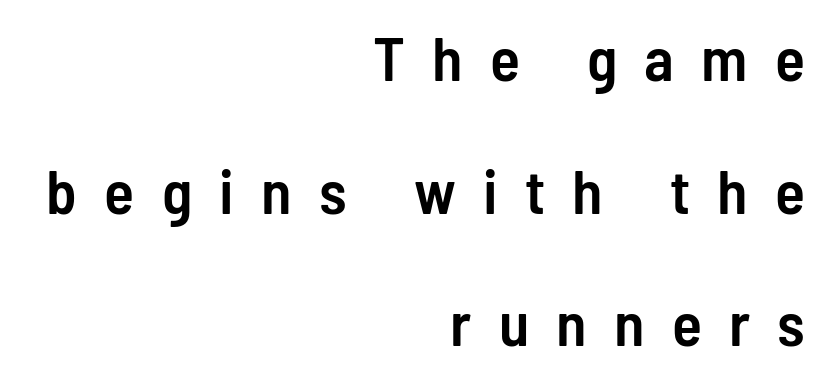
The image shows 62 px semibold, condensed sans-serif type, upright; set right-aligned, loose line spacing (2.14x), unusually wide letter spacing (+0.44 em), not underlined; low stroke contrast and a medium x-height.
